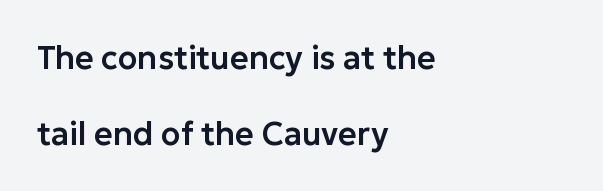
{"serif": "no", "italic": "no", "width": "normal", "stroke_contrast": "low", "x_height": "medium", "monospaced": "no", "underline": "no", "align": "left", "line_spacing": "loose", "line_spacing_ratio": 2.37, "letter_spacing": "normal", "letter_spacing_em": 0.0, "glyph_px": 32}
